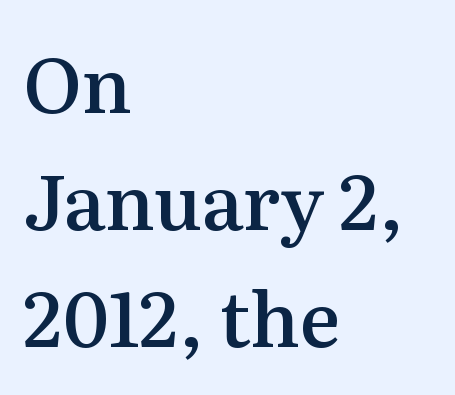
Q: Is the text bold? A: Semi-bold.
Q: Is the text italic (slanted)? A: No, it is upright.
Q: Is the typeface a serif or a sans-serif typeface? A: Serif.
Q: Is the text underlined? A: No.
Q: How is the paragraph aligned? A: Left-aligned.
Q: Is the spacing between letters normal or unusually wide? A: Normal.
Q: Is the spacing between lines tight, normal or loose? A: Normal.
Q: Width (condensed, normal, or wide)? A: Normal.
Q: Stroke contrast? A: Medium.
Q: x-height? A: Medium.
Q: Monospaced? A: No.
